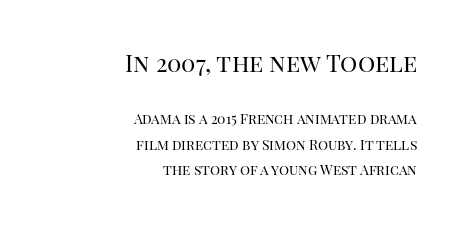
Q: Is the text bold? A: No.
Q: Is the text italic (slanted)? A: No, it is upright.
Q: Is the text underlined? A: No.
Q: How is the paragraph aligned? A: Right-aligned.
Q: Is the spacing between letters normal or unusually wide? A: Normal.
Q: Which block of text is set in a larger size, the first (top) or the second (bottom)? A: The first (top) one.
